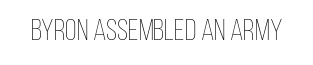
The image shows 30 px thin, condensed type, upright; set normal letter spacing, not underlined; low stroke contrast and a large x-height.
